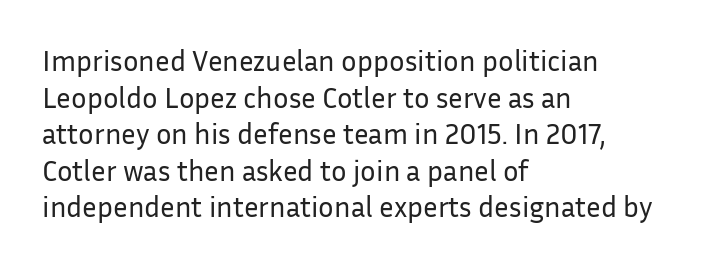
The letters advance in unequal steps, a hallmark of proportional type. The string is rendered with underlining switched off. The axis of the letterforms is exactly vertical. Honestly, the letter spacing is just normal — you wouldn't notice it. No chunkiness to these letters — they're not bold. The rendering uses a moderate line-height, typical for paragraphs.
